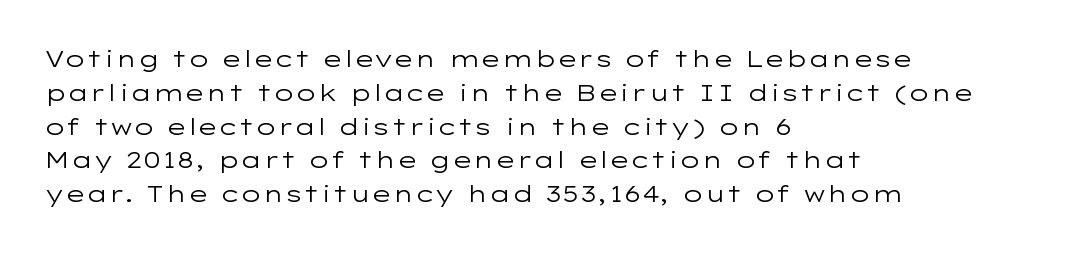
Q: Is the text bold? A: No.
Q: Is the text italic (slanted)? A: No, it is upright.
Q: Is the text underlined? A: No.
Q: How is the paragraph aligned? A: Left-aligned.
Q: Is the spacing between letters normal or unusually wide? A: Normal.
Q: Is the spacing between lines tight, normal or loose? A: Normal.
